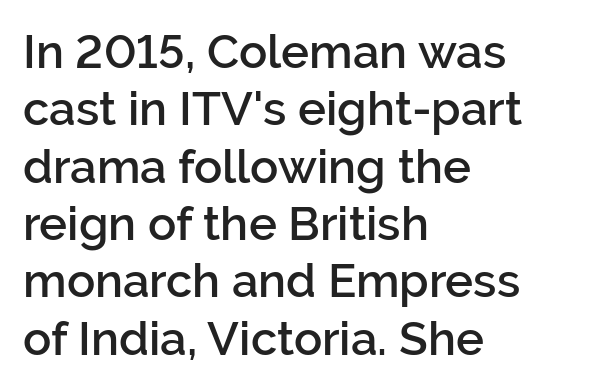
{"serif": "no", "italic": "no", "bold": "semi", "weight": "semibold", "width": "normal", "stroke_contrast": "low", "x_height": "medium", "monospaced": "no", "underline": "no", "align": "left", "line_spacing_ratio": 1.22, "letter_spacing": "normal", "letter_spacing_em": 0.0, "glyph_px": 47}
